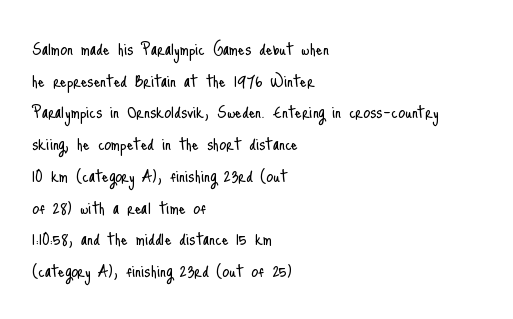
Q: Is the text bold? A: No.
Q: Is the text italic (slanted)? A: No, it is upright.
Q: Is the text underlined? A: No.
Q: How is the paragraph aligned? A: Left-aligned.
Q: Is the spacing between letters normal or unusually wide? A: Normal.
Q: Is the spacing between lines tight, normal or loose? A: Normal.
